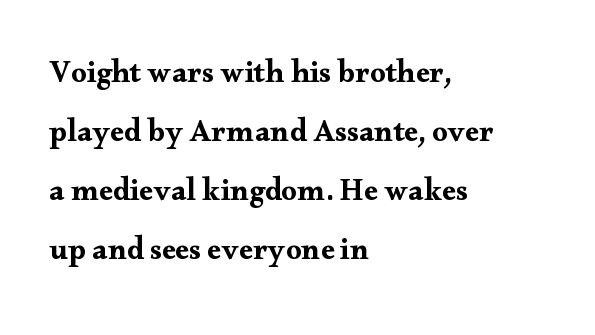
Q: Is the text italic (slanted)? A: No, it is upright.
Q: Is the typeface a serif or a sans-serif typeface? A: Serif.
Q: Is the text underlined? A: No.
Q: How is the paragraph aligned? A: Left-aligned.
Q: Is the spacing between letters normal or unusually wide? A: Normal.
Q: Is the spacing between lines tight, normal or loose? A: Loose.
Q: Width (condensed, normal, or wide)? A: Wide.
Q: Stroke contrast? A: Medium.
Q: x-height? A: Small.
Q: Monospaced? A: No.
